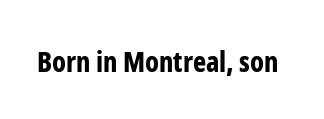
Is this a fixed-width face? No — the glyphs have proportional, varying widths. The face used here has the dense, thick strokes of a bold. The passage shown is not underscored anywhere. Examine the stroke ends and you'll find no serifs.
